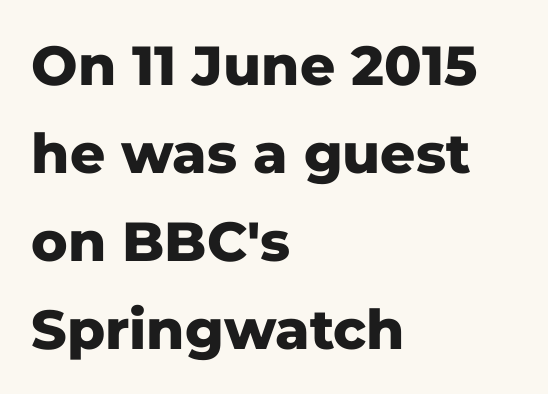
Q: Is the text bold? A: Yes.
Q: Is the text italic (slanted)? A: No, it is upright.
Q: Is the typeface a serif or a sans-serif typeface? A: Sans-serif.
Q: Is the text underlined? A: No.
Q: How is the paragraph aligned? A: Left-aligned.
Q: Is the spacing between letters normal or unusually wide? A: Normal.
Q: Is the spacing between lines tight, normal or loose? A: Normal.
Q: Width (condensed, normal, or wide)? A: Normal.
Q: Stroke contrast? A: Low.
Q: x-height? A: Medium.
Q: Monospaced? A: No.
